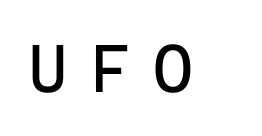
{"serif": "no", "italic": "no", "bold": "no", "weight": "regular", "width": "normal", "stroke_contrast": "low", "x_height": "medium", "monospaced": "yes", "underline": "no", "letter_spacing": "wide", "letter_spacing_em": 0.33, "glyph_px": 68}
